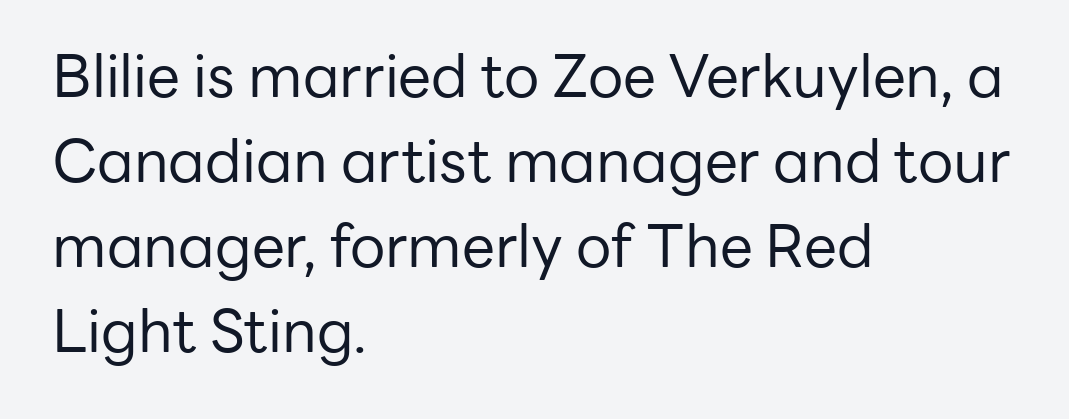
Typeset ragged right — the left edge is the straight one. Tracking here is standard; glyphs follow each other at the usual distance. The glyphs are unaccompanied by any horizontal stroke below them. The strokes carry an ordinary text weight at most. Varying glyph widths throughout — classic text-font behaviour.
